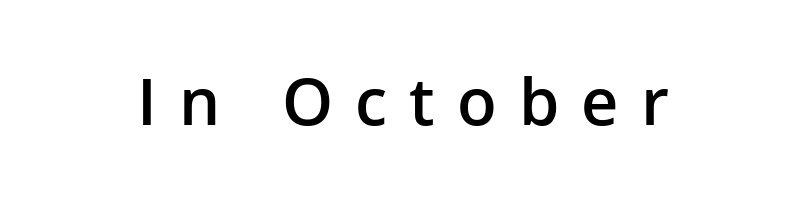
The image shows 65 px semibold sans-serif type, upright; set unusually wide letter spacing (+0.34 em), not underlined; low stroke contrast and a medium x-height.
